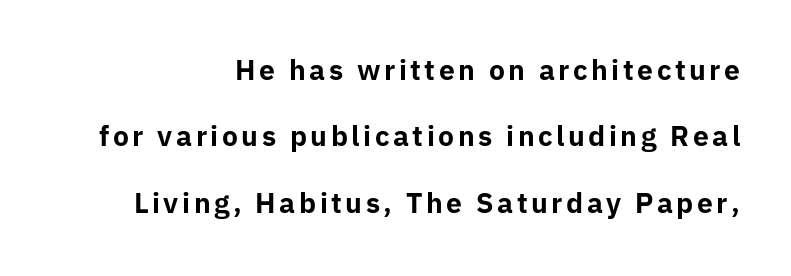
{"italic": "no", "bold": "yes", "underline": "no", "align": "right", "line_spacing": "loose", "line_spacing_ratio": 2.46, "glyph_px": 27}
